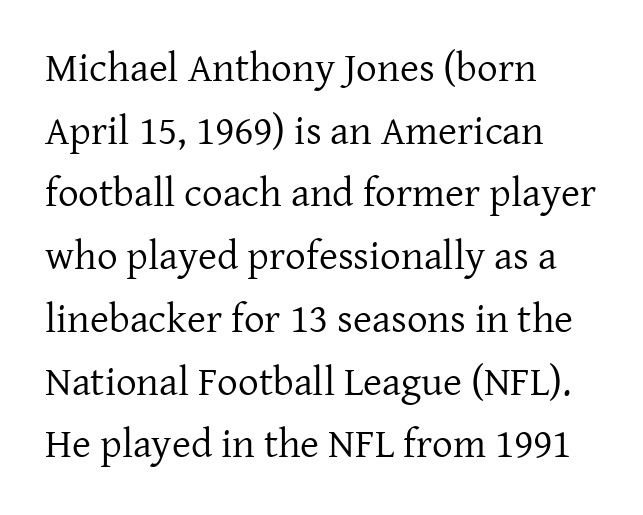
Q: Is the text bold? A: No.
Q: Is the text italic (slanted)? A: No, it is upright.
Q: Is the typeface a serif or a sans-serif typeface? A: Serif.
Q: Is the text underlined? A: No.
Q: How is the paragraph aligned? A: Left-aligned.
Q: Is the spacing between letters normal or unusually wide? A: Normal.
Q: Is the spacing between lines tight, normal or loose? A: Normal.
Q: Width (condensed, normal, or wide)? A: Normal.
Q: Stroke contrast? A: Low.
Q: x-height? A: Medium.
Q: Monospaced? A: No.
